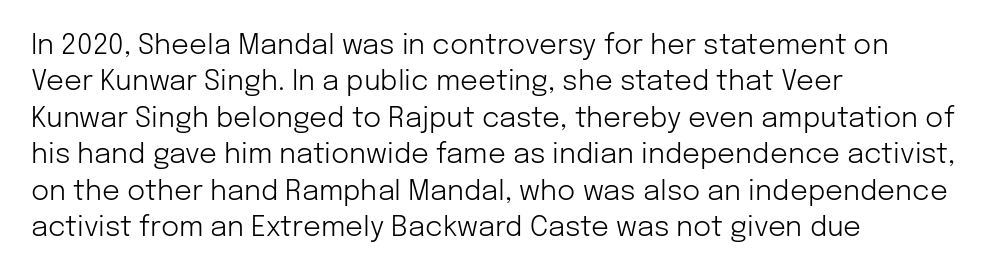
Q: Is the text bold? A: No.
Q: Is the text italic (slanted)? A: No, it is upright.
Q: Is the typeface a serif or a sans-serif typeface? A: Sans-serif.
Q: Is the text underlined? A: No.
Q: How is the paragraph aligned? A: Left-aligned.
Q: Is the spacing between letters normal or unusually wide? A: Normal.
Q: Is the spacing between lines tight, normal or loose? A: Normal.
Q: Width (condensed, normal, or wide)? A: Normal.
Q: Stroke contrast? A: Low.
Q: x-height? A: Medium.
Q: Monospaced? A: No.
